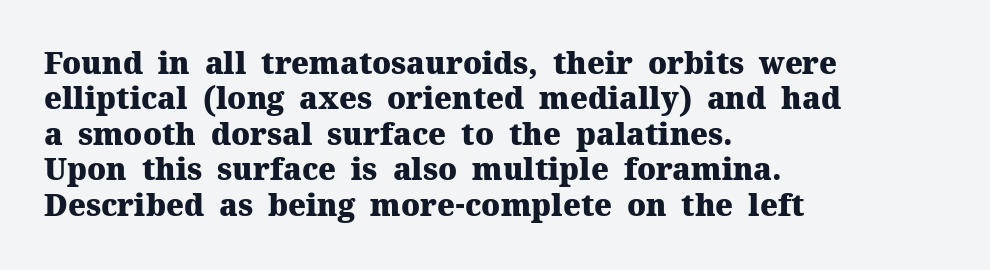
{"serif": "yes", "italic": "no", "bold": "yes", "weight": "heavy", "width": "normal", "stroke_contrast": "medium", "x_height": "medium", "monospaced": "no", "underline": "no", "align": "left", "line_spacing_ratio": 1.18, "letter_spacing": "normal", "letter_spacing_em": 0.0, "glyph_px": 30}
